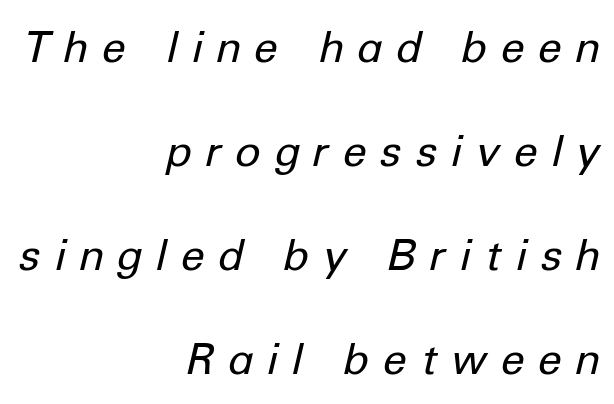
The image shows 43 px regular-weight type, italic (leaning right); set right-aligned, loose line spacing (2.42x), unusually wide letter spacing (+0.34 em), not underlined; low stroke contrast and a medium x-height.
